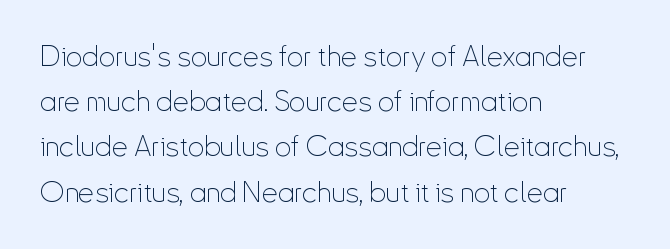
Q: Is the text bold? A: No.
Q: Is the text italic (slanted)? A: No, it is upright.
Q: Is the typeface a serif or a sans-serif typeface? A: Sans-serif.
Q: Is the text underlined? A: No.
Q: How is the paragraph aligned? A: Left-aligned.
Q: Is the spacing between letters normal or unusually wide? A: Normal.
Q: Is the spacing between lines tight, normal or loose? A: Normal.
Q: Width (condensed, normal, or wide)? A: Condensed.
Q: Stroke contrast? A: Low.
Q: x-height? A: Small.
Q: Monospaced? A: No.
